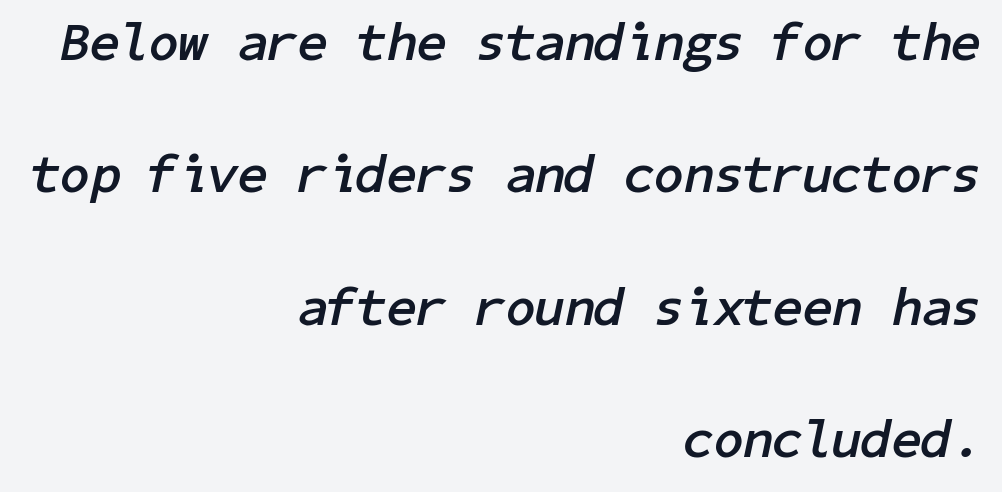
Interline gaps are noticeably wide in this sample. Observe the lean: these are italic letterforms. Decoration check: the copy has no underline. Leftover space on each line is placed entirely before the opening word. A typesetter would call this zero additional tracking. Is the type bold? Yes — the strokes are clearly thick and heavy.
